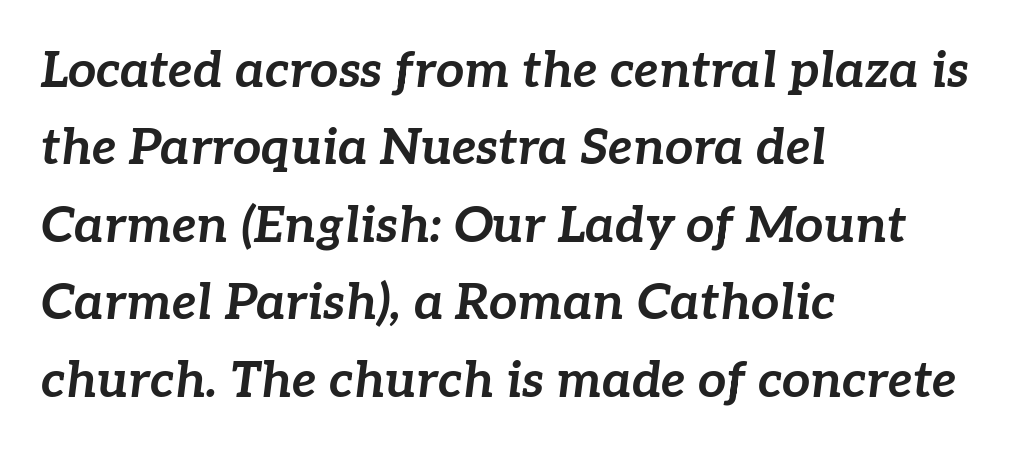
Q: Is the text bold? A: Yes.
Q: Is the text italic (slanted)? A: Yes, it leans right by about 7 degrees.
Q: Is the text underlined? A: No.
Q: How is the paragraph aligned? A: Left-aligned.
Q: Is the spacing between letters normal or unusually wide? A: Normal.
Q: Is the spacing between lines tight, normal or loose? A: Normal.
Q: Width (condensed, normal, or wide)? A: Normal.
Q: Stroke contrast? A: Low.
Q: x-height? A: Medium.
Q: Monospaced? A: No.
